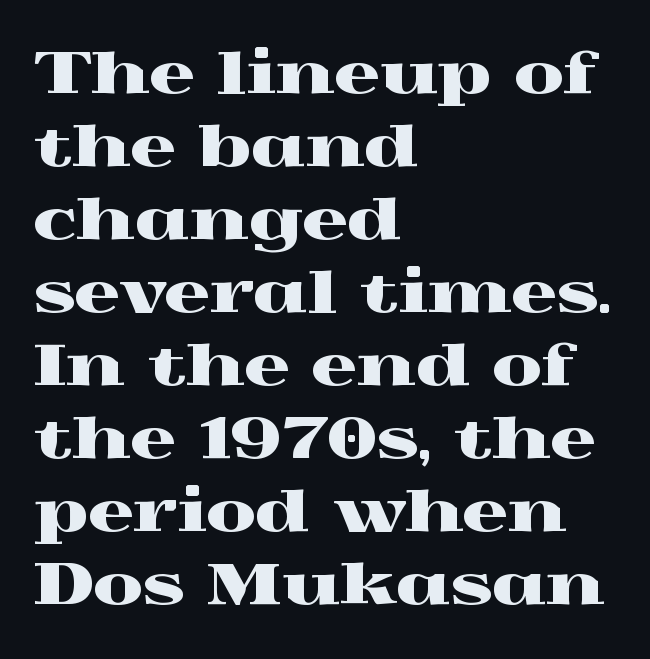
The letters stand upright; this is a roman face. This sample keeps an unexceptional amount of space between lines. The space beneath each line is pristine and unruled. You could call the tracking neutral — neither tight nor loose. Compared with a centered layout, this one pins lines to the left instead.
